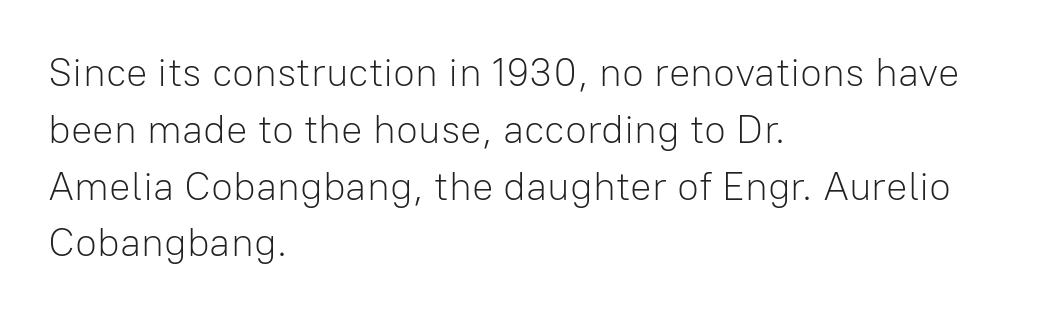
The image shows 40 px light sans-serif type, upright; set left-aligned, normal line spacing (1.42x), normal letter spacing, not underlined; low stroke contrast and a medium x-height.
